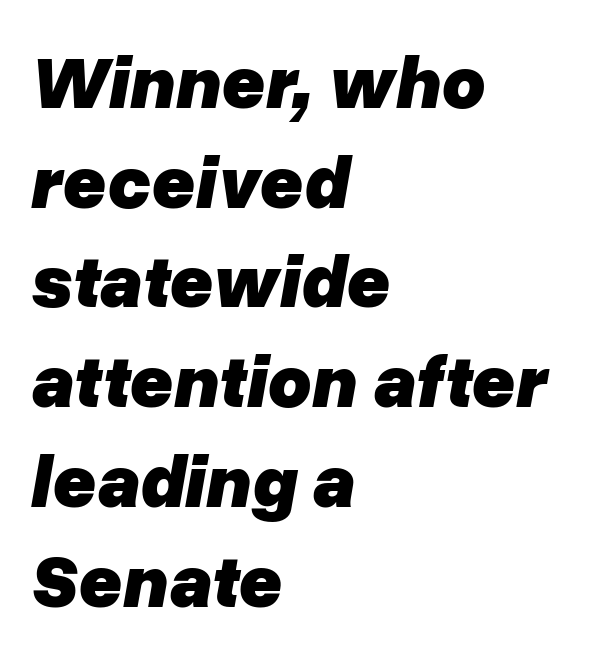
Q: Is the text bold? A: Yes.
Q: Is the text italic (slanted)? A: Yes, it leans right by about 10 degrees.
Q: Is the text underlined? A: No.
Q: How is the paragraph aligned? A: Left-aligned.
Q: Is the spacing between letters normal or unusually wide? A: Normal.
Q: Is the spacing between lines tight, normal or loose? A: Normal.
Q: Width (condensed, normal, or wide)? A: Normal.
Q: Stroke contrast? A: Low.
Q: x-height? A: Medium.
Q: Monospaced? A: No.
